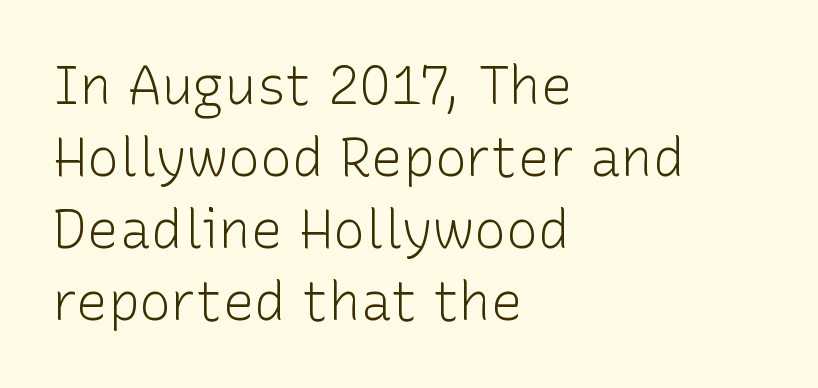
{"serif": "no", "italic": "no", "bold": "no", "weight": "light", "width": "normal", "stroke_contrast": "low", "x_height": "medium", "monospaced": "no", "underline": "no", "align": "left", "line_spacing": "normal", "line_spacing_ratio": 1.36, "letter_spacing": "normal", "letter_spacing_em": 0.0, "glyph_px": 53}
